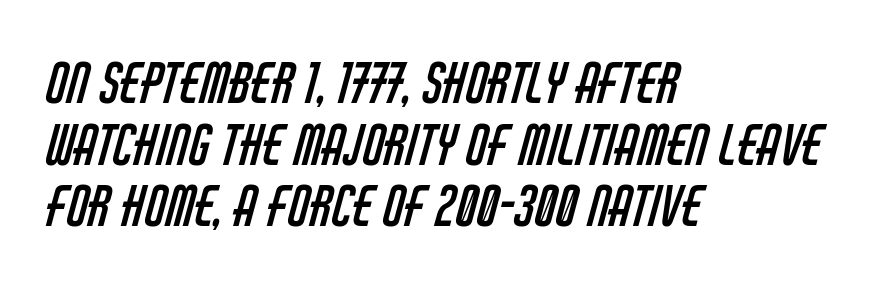
The image shows 55 px regular-weight, condensed sans-serif type; set left-aligned, tight line spacing (1.12x), normal letter spacing, not underlined; low stroke contrast and a large x-height.
